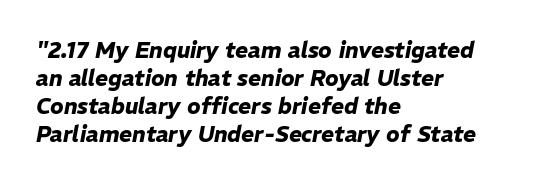
{"italic": "yes", "lean": "right", "slant_degrees": 11, "bold": "yes", "underline": "no", "align": "left", "line_spacing": "normal", "line_spacing_ratio": 1.27, "letter_spacing": "normal", "letter_spacing_em": 0.0, "glyph_px": 22}
